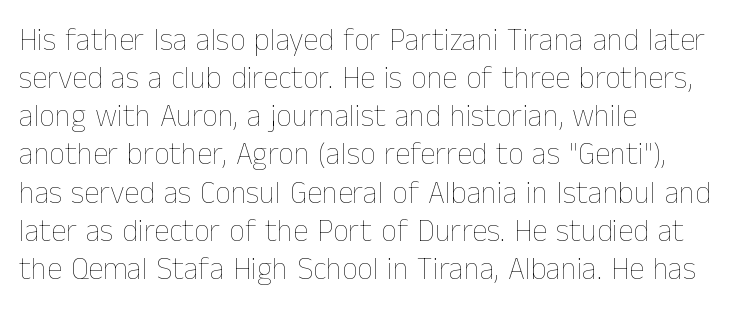
Teacher's note: observe the even left margin — that is flush-left alignment. Do the characters align in a grid? No, the font is proportional. Compared with a typical body face, this is equally light or lighter still. Underline: absent. Nobody touched the tracking dial on this one.
